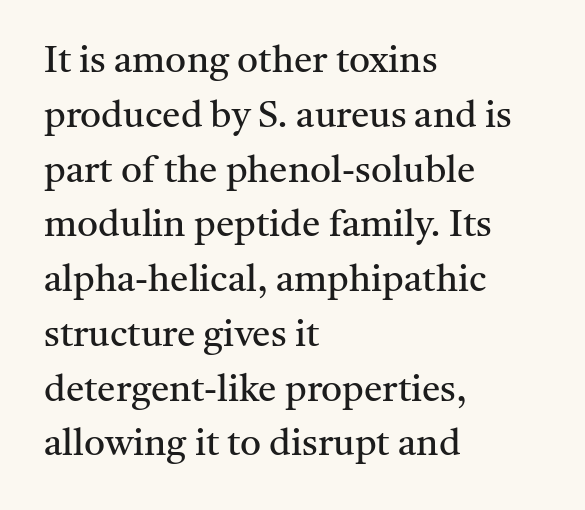
{"serif": "yes", "italic": "no", "bold": "no", "weight": "regular", "width": "normal", "stroke_contrast": "medium", "x_height": "medium", "monospaced": "no", "underline": "no", "align": "left", "line_spacing": "normal", "line_spacing_ratio": 1.48, "letter_spacing": "normal", "letter_spacing_em": 0.0, "glyph_px": 37}
